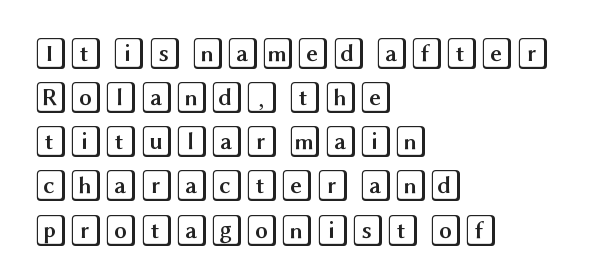
Q: Is the text italic (slanted)? A: No, it is upright.
Q: Is the text underlined? A: No.
Q: How is the paragraph aligned? A: Left-aligned.
Q: Is the spacing between letters normal or unusually wide? A: Normal.
Q: Is the spacing between lines tight, normal or loose? A: Normal.
Q: Width (condensed, normal, or wide)? A: Wide.
Q: x-height? A: Large.
